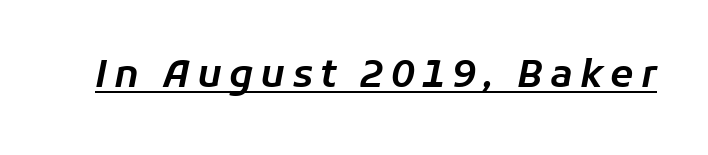
If you drew a line through each stem, it would be angled. This sample has the flowing, uneven cadence of proportional lettering. Honestly, the underline is the first thing you notice here.
